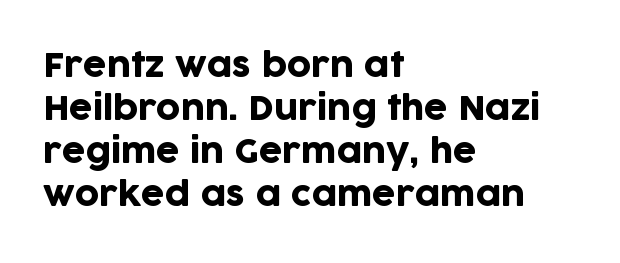
Q: Is the text italic (slanted)? A: No, it is upright.
Q: Is the typeface a serif or a sans-serif typeface? A: Sans-serif.
Q: Is the text underlined? A: No.
Q: How is the paragraph aligned? A: Left-aligned.
Q: Is the spacing between letters normal or unusually wide? A: Normal.
Q: Is the spacing between lines tight, normal or loose? A: Normal.
Q: Width (condensed, normal, or wide)? A: Normal.
Q: Stroke contrast? A: Low.
Q: x-height? A: Large.
Q: Monospaced? A: No.
